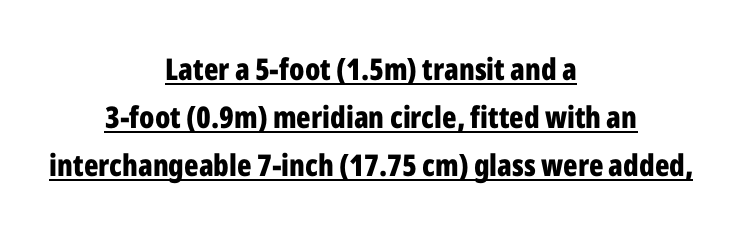
The image shows 30 px bold, condensed sans-serif type, upright; set centered, normal line spacing (1.6x), normal letter spacing, underlined; low stroke contrast and a medium x-height.
